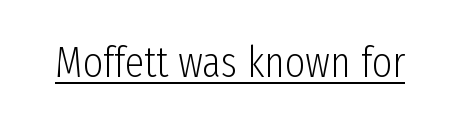
Q: Is the text bold? A: No.
Q: Is the text italic (slanted)? A: No, it is upright.
Q: Is the typeface a serif or a sans-serif typeface? A: Sans-serif.
Q: Is the text underlined? A: Yes.
Q: Is the spacing between letters normal or unusually wide? A: Normal.
Q: Width (condensed, normal, or wide)? A: Condensed.
Q: Stroke contrast? A: Low.
Q: x-height? A: Medium.
Q: Monospaced? A: No.
